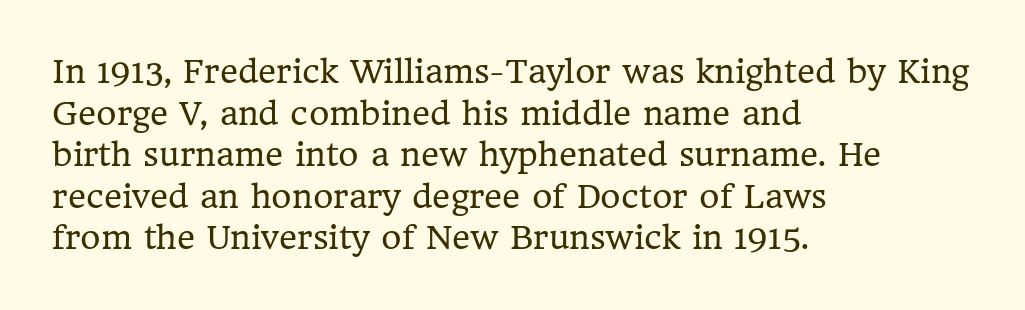
Q: Is the text bold? A: No.
Q: Is the text italic (slanted)? A: No, it is upright.
Q: Is the typeface a serif or a sans-serif typeface? A: Serif.
Q: Is the text underlined? A: No.
Q: How is the paragraph aligned? A: Left-aligned.
Q: Is the spacing between letters normal or unusually wide? A: Normal.
Q: Is the spacing between lines tight, normal or loose? A: Normal.
Q: Width (condensed, normal, or wide)? A: Normal.
Q: Stroke contrast? A: Low.
Q: x-height? A: Medium.
Q: Monospaced? A: No.
